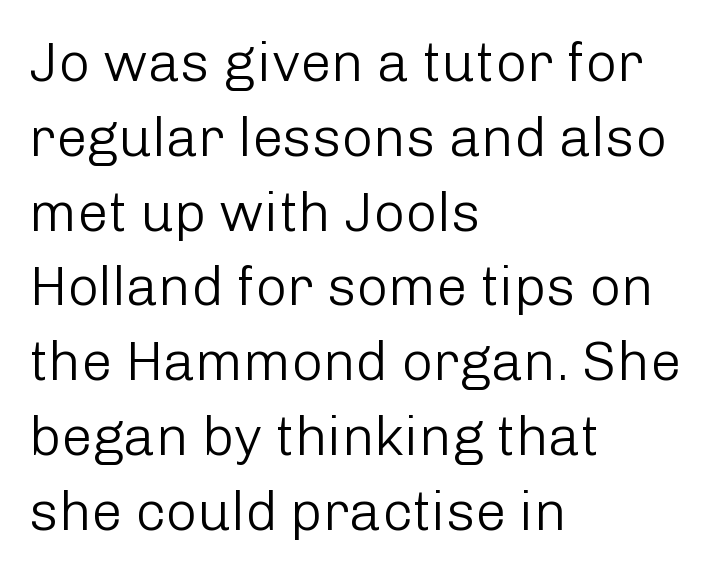
The text was rendered using a sans face with plain stroke endings. The foot of each line stays bare and open. These lines stack with their left ends in a neat column. Heaviness? Minimal to ordinary, like unemphasized prose. Tall strokes in this sample are plumb rather than angled.
